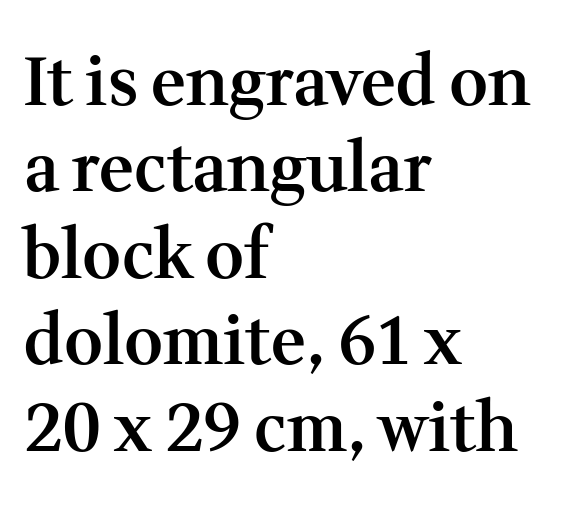
The image shows 67 px semibold serif type, upright; set left-aligned, normal line spacing (1.29x), normal letter spacing, not underlined; medium stroke contrast and a medium x-height.
